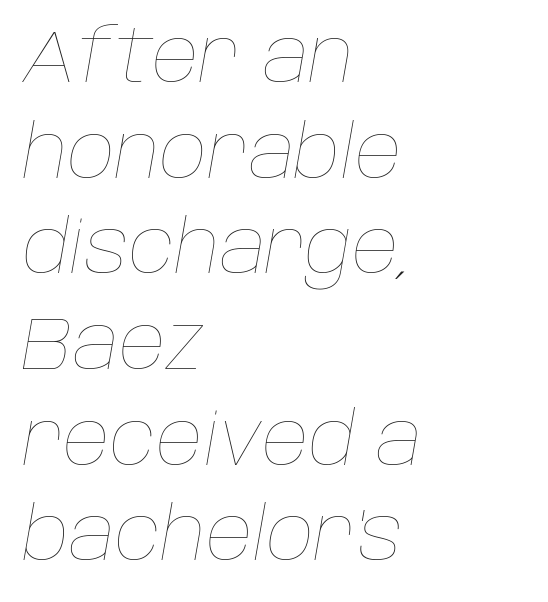
{"italic": "yes", "lean": "right", "slant_degrees": 10, "bold": "no", "weight": "thin", "width": "normal", "stroke_contrast": "low", "x_height": "large", "monospaced": "no", "underline": "no", "align": "left", "line_spacing": "normal", "line_spacing_ratio": 1.31, "letter_spacing": "normal", "letter_spacing_em": 0.0, "glyph_px": 73}
